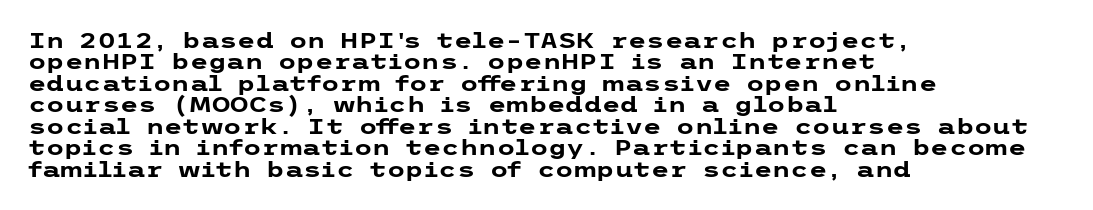
{"italic": "no", "bold": "yes", "underline": "no", "align": "left", "line_spacing": "tight", "line_spacing_ratio": 1.02, "letter_spacing": "normal", "letter_spacing_em": 0.0, "glyph_px": 21}
